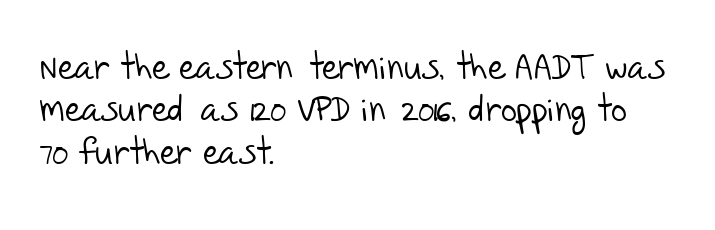
The image shows 35 px light sans-serif type; set left-aligned, line spacing 1.21x, normal letter spacing, not underlined; low stroke contrast and a large x-height.
